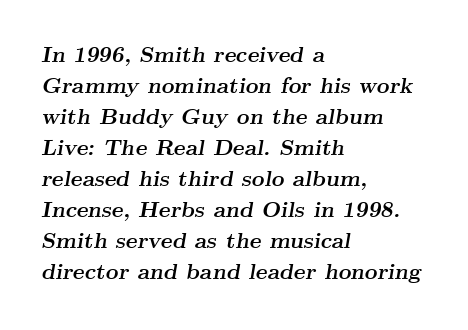
The image shows 22 px bold type, italic (leaning right); set left-aligned, normal line spacing (1.41x), normal letter spacing, not underlined.
